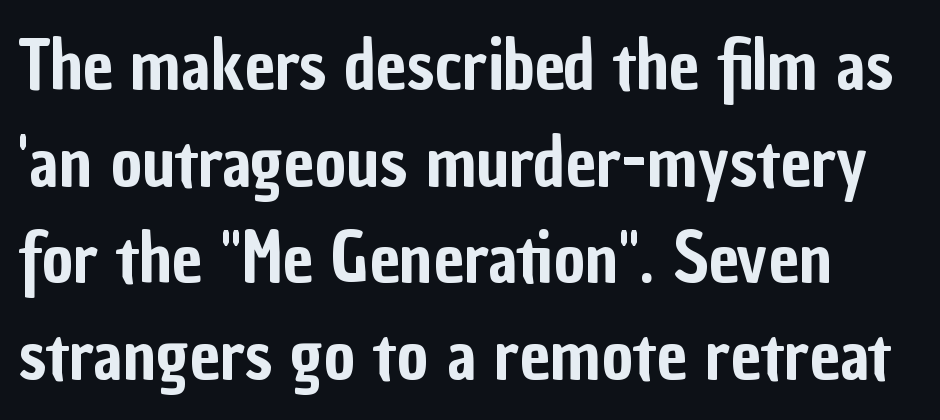
Q: Is the text italic (slanted)? A: No, it is upright.
Q: Is the typeface a serif or a sans-serif typeface? A: Sans-serif.
Q: Is the text underlined? A: No.
Q: Is the spacing between letters normal or unusually wide? A: Normal.
Q: Is the spacing between lines tight, normal or loose? A: Normal.
Q: Width (condensed, normal, or wide)? A: Condensed.
Q: Stroke contrast? A: Low.
Q: x-height? A: Medium.
Q: Monospaced? A: No.
